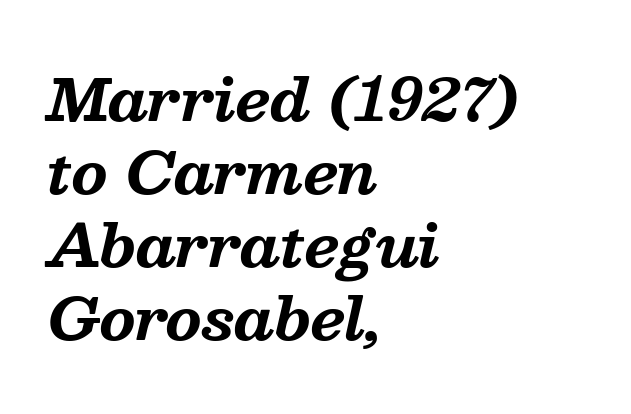
Horizontally, the lines are justified to the leading edge only. These lines were composed using italics. Note the varied advance widths — an 'i' is clearly narrower than an 'm'. Glyph-to-glyph distance matches everyday printed text. Lines of text with bare space underneath.
